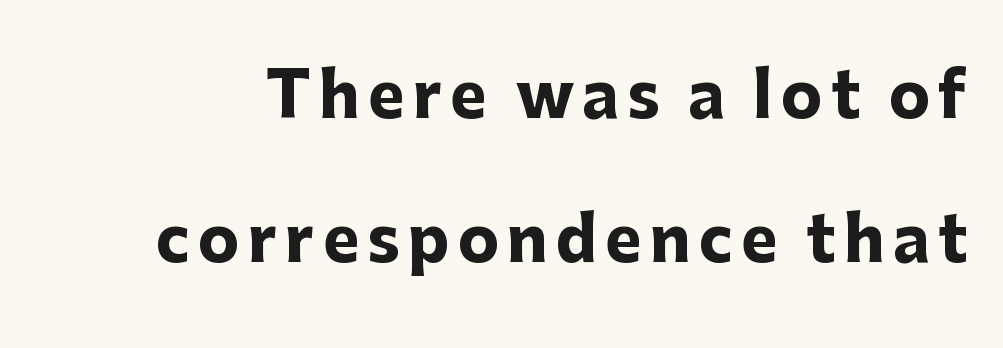
{"serif": "no", "italic": "no", "bold": "yes", "weight": "heavy", "width": "normal", "stroke_contrast": "low", "x_height": "medium", "monospaced": "no", "underline": "no", "line_spacing": "loose", "line_spacing_ratio": 2.33, "glyph_px": 62}
